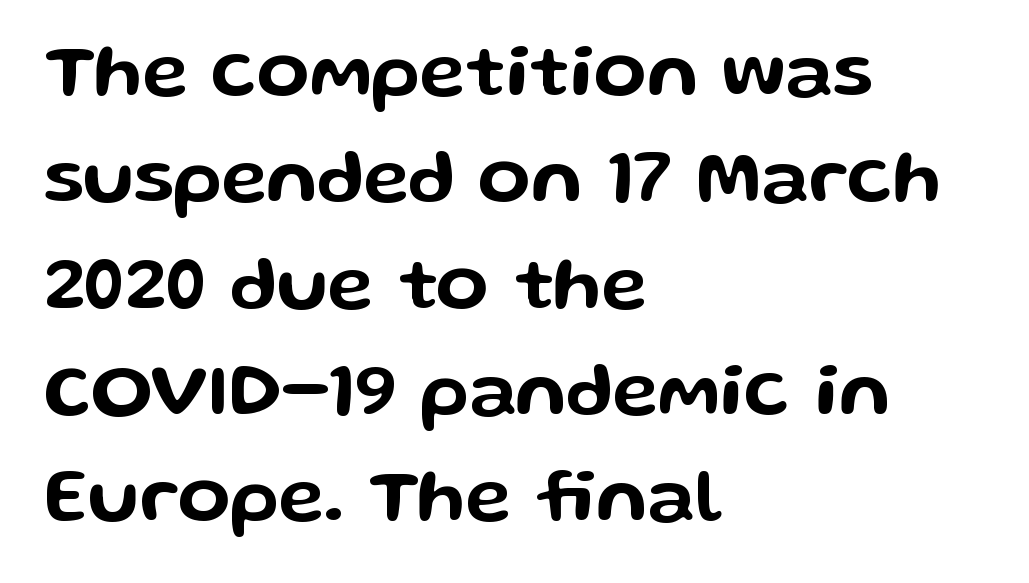
Q: Is the text italic (slanted)? A: No, it is upright.
Q: Is the typeface a serif or a sans-serif typeface? A: Sans-serif.
Q: Is the text underlined? A: No.
Q: How is the paragraph aligned? A: Left-aligned.
Q: Is the spacing between letters normal or unusually wide? A: Normal.
Q: Is the spacing between lines tight, normal or loose? A: Normal.
Q: Width (condensed, normal, or wide)? A: Wide.
Q: Stroke contrast? A: Low.
Q: x-height? A: Medium.
Q: Monospaced? A: No.
